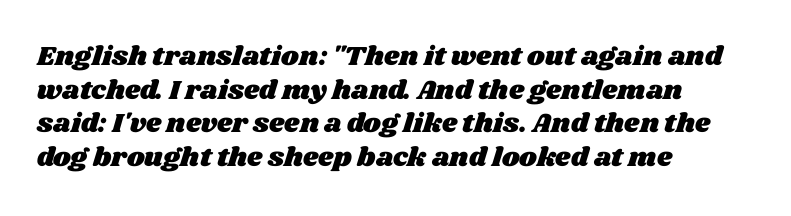
Q: Is the text underlined? A: No.
Q: How is the paragraph aligned? A: Left-aligned.
Q: Is the spacing between letters normal or unusually wide? A: Normal.
Q: Is the spacing between lines tight, normal or loose? A: Normal.
